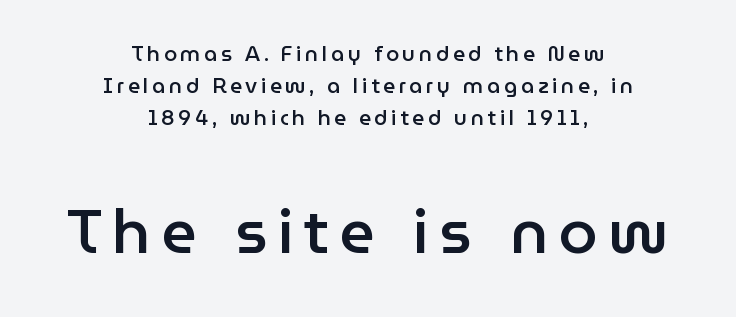
Q: Is the text bold? A: Semi-bold.
Q: Is the text italic (slanted)? A: No, it is upright.
Q: Is the typeface a serif or a sans-serif typeface? A: Sans-serif.
Q: Is the text underlined? A: No.
Q: How is the paragraph aligned? A: Centered.
Q: Is the spacing between lines tight, normal or loose? A: Normal.
Q: Which block of text is set in a larger size, the first (top) or the second (bottom)? A: The second (bottom) one.
Q: Width (condensed, normal, or wide)? A: Normal.
Q: Stroke contrast? A: Low.
Q: x-height? A: Medium.
Q: Monospaced? A: No.
